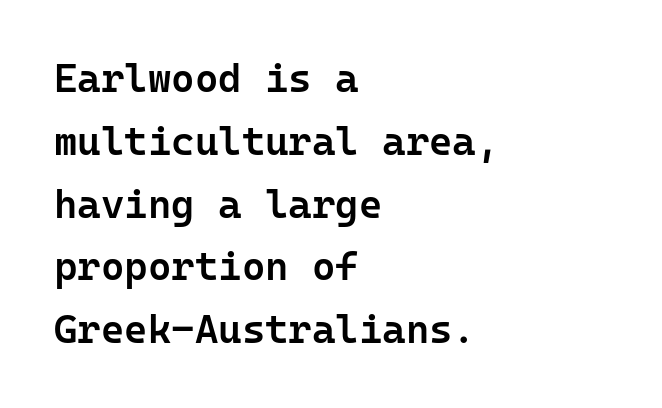
The image shows 40 px semibold sans-serif type, upright, monospaced; set left-aligned, normal line spacing (1.57x), normal letter spacing, not underlined; low stroke contrast and a medium x-height.
